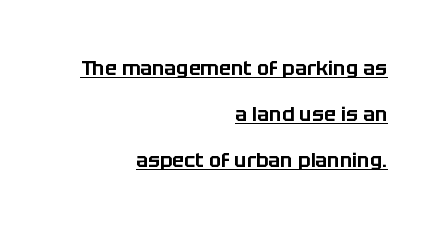
{"italic": "no", "underline": "yes", "align": "right", "line_spacing": "loose", "line_spacing_ratio": 2.3, "letter_spacing": "normal", "letter_spacing_em": 0.0, "glyph_px": 20}
